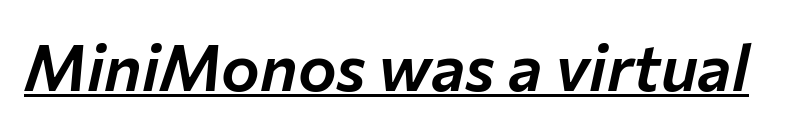
Q: Is the text italic (slanted)? A: Yes, it leans right by about 12 degrees.
Q: Is the text underlined? A: Yes.
Q: Is the spacing between letters normal or unusually wide? A: Normal.
Q: Width (condensed, normal, or wide)? A: Normal.
Q: Stroke contrast? A: Low.
Q: x-height? A: Medium.
Q: Monospaced? A: No.
